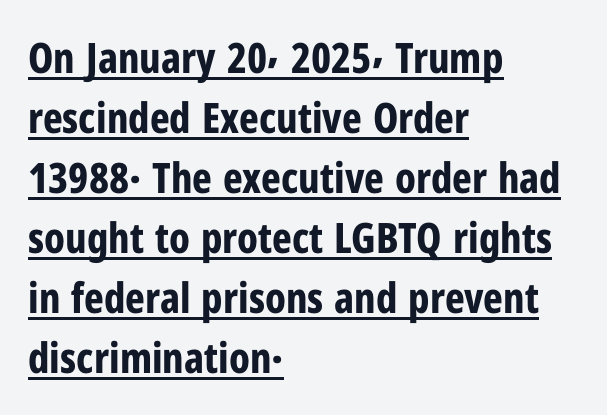
{"serif": "no", "italic": "no", "bold": "yes", "weight": "bold", "width": "condensed", "stroke_contrast": "low", "x_height": "medium", "monospaced": "no", "underline": "yes", "align": "left", "line_spacing": "normal", "line_spacing_ratio": 1.43, "letter_spacing": "normal", "letter_spacing_em": 0.0, "glyph_px": 42}
